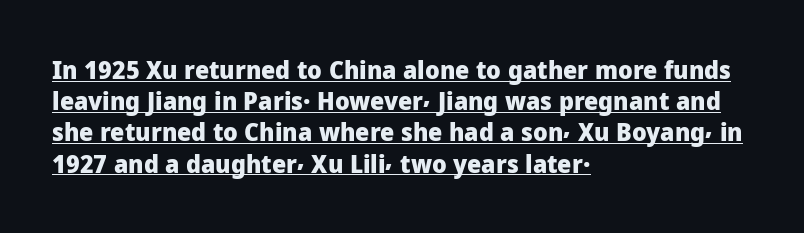
Glance below the letters and you will spot a drawn line. A typesetter would call this zero additional tracking. Leading matches the norm, producing a regular column. Notice how thick the strokes are: this is what a full bold looks like.
